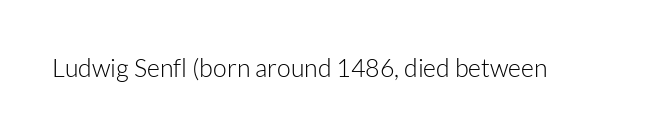
The image shows 25 px text type, upright; set normal letter spacing, not underlined.
